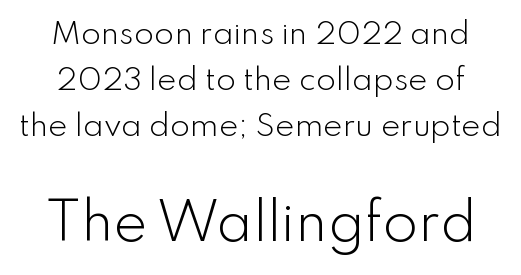
{"serif": "no", "italic": "no", "bold": "no", "weight": "light", "width": "normal", "stroke_contrast": "low", "x_height": "small", "monospaced": "no", "underline": "no", "line_spacing": "normal", "line_spacing_ratio": 1.58, "letter_spacing": "normal", "letter_spacing_em": 0.0, "larger_block": "second", "size_ratio": 1.76, "glyph_px": 51}
